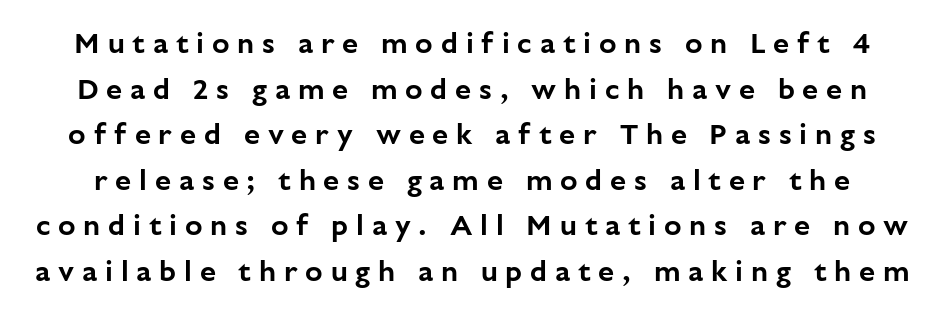
Q: Is the text italic (slanted)? A: No, it is upright.
Q: Is the typeface a serif or a sans-serif typeface? A: Sans-serif.
Q: Is the text underlined? A: No.
Q: Is the spacing between letters normal or unusually wide? A: Unusually wide.
Q: Is the spacing between lines tight, normal or loose? A: Normal.
Q: Width (condensed, normal, or wide)? A: Normal.
Q: Stroke contrast? A: Low.
Q: x-height? A: Medium.
Q: Monospaced? A: No.
